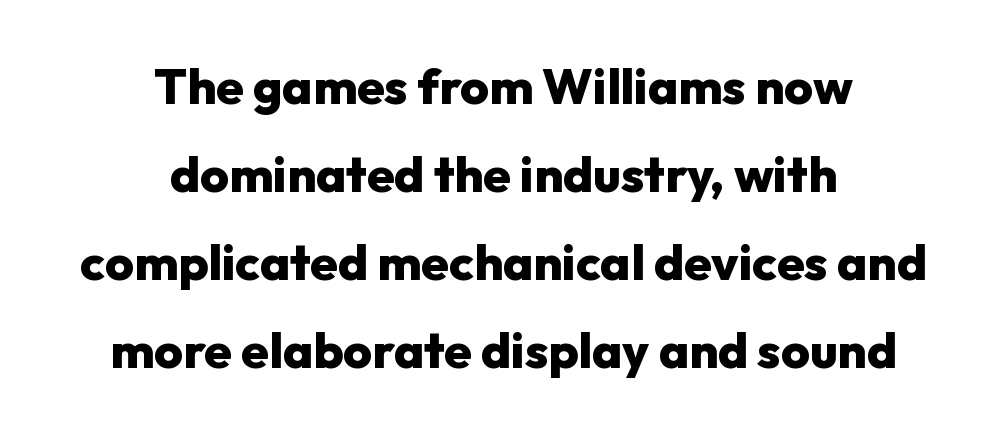
The image shows 50 px heavy sans-serif type, upright; set centered, line spacing 1.76x, normal letter spacing, not underlined; low stroke contrast and a medium x-height.
